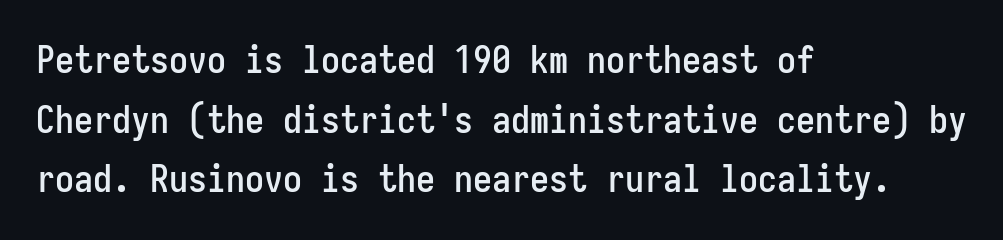
Each new line begins a customary step beneath the previous one. Alignment: flush left. The lettering stays uniformly vertical, giving the passage a roman look. Does the type have serifs? No, each stem ends abruptly. Think of a typewriter: that constant character pitch is what you see here.
